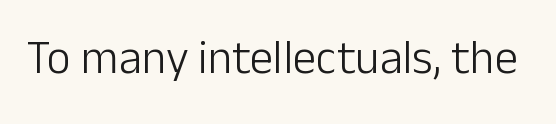
{"serif": "no", "italic": "no", "bold": "no", "weight": "light", "width": "normal", "stroke_contrast": "low", "x_height": "medium", "monospaced": "no", "underline": "no", "letter_spacing": "normal", "letter_spacing_em": 0.0, "glyph_px": 47}
